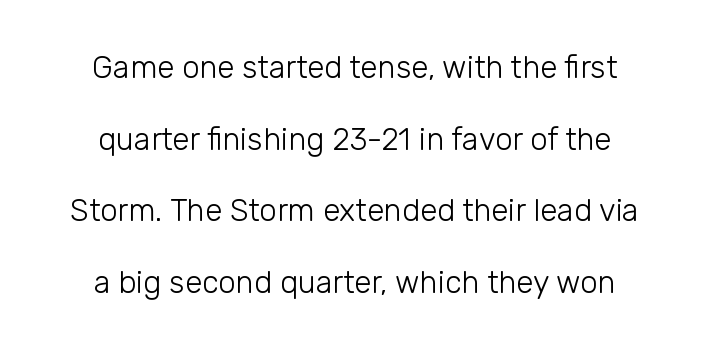
The image shows 31 px light sans-serif type, upright; set loose line spacing (2.31x), normal letter spacing, not underlined; low stroke contrast and a medium x-height.
